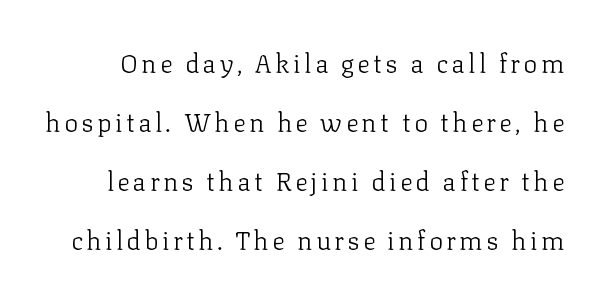
{"italic": "no", "bold": "no", "underline": "no", "line_spacing": "loose", "line_spacing_ratio": 2.27, "glyph_px": 26}
